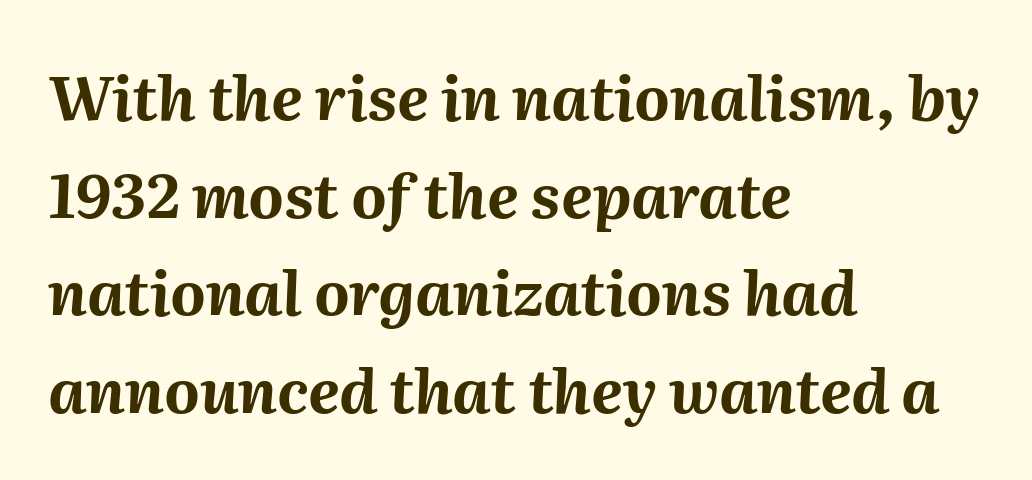
Is this a fixed-width face? No — the glyphs have proportional, varying widths. You could call the tracking neutral — neither tight nor loose. The strip under each line holds only bare page. Heavy, bold letterforms.
